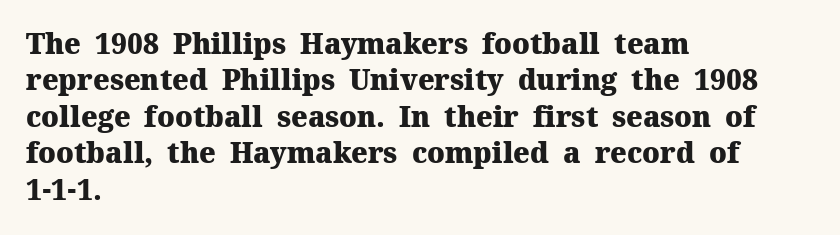
Do the characters align in a grid? No, the font is proportional. Tracking value appears to be zero — textbook default spacing. Compared with a centered layout, this one pins lines to the left instead. The glyphs have the mass of a bold cut.
